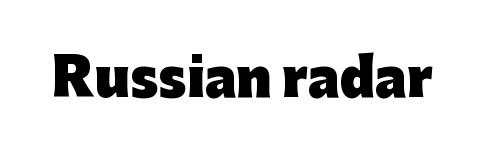
Q: Is the text bold? A: Yes.
Q: Is the text italic (slanted)? A: No, it is upright.
Q: Is the typeface a serif or a sans-serif typeface? A: Sans-serif.
Q: Is the text underlined? A: No.
Q: Is the spacing between letters normal or unusually wide? A: Normal.
Q: Width (condensed, normal, or wide)? A: Normal.
Q: Stroke contrast? A: Low.
Q: x-height? A: Medium.
Q: Monospaced? A: No.
